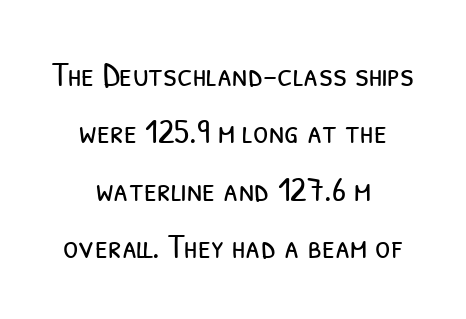
Q: Is the text bold? A: No.
Q: Is the typeface a serif or a sans-serif typeface? A: Sans-serif.
Q: Is the text underlined? A: No.
Q: How is the paragraph aligned? A: Centered.
Q: Is the spacing between letters normal or unusually wide? A: Normal.
Q: Is the spacing between lines tight, normal or loose? A: Normal.
Q: Width (condensed, normal, or wide)? A: Condensed.
Q: Stroke contrast? A: Low.
Q: x-height? A: Medium.
Q: Monospaced? A: No.
